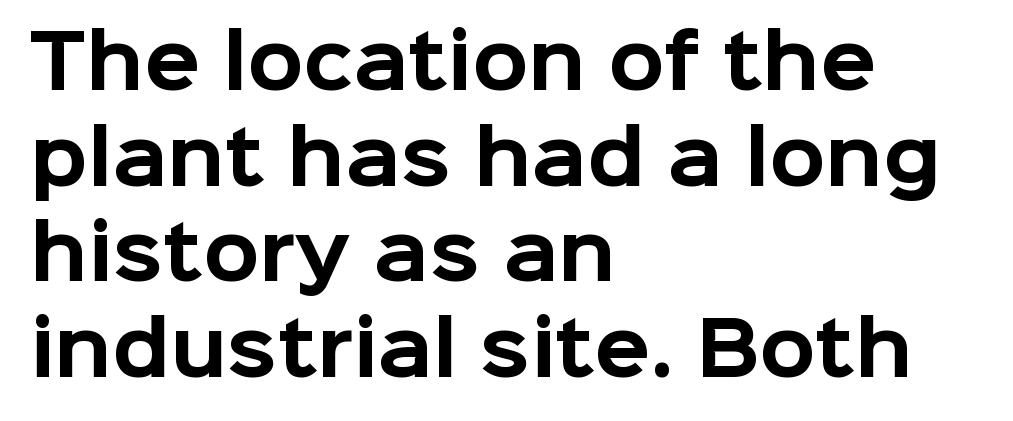
Q: Is the text bold? A: Yes.
Q: Is the text italic (slanted)? A: No, it is upright.
Q: Is the typeface a serif or a sans-serif typeface? A: Sans-serif.
Q: Is the text underlined? A: No.
Q: How is the paragraph aligned? A: Left-aligned.
Q: Is the spacing between letters normal or unusually wide? A: Normal.
Q: Is the spacing between lines tight, normal or loose? A: Normal.
Q: Width (condensed, normal, or wide)? A: Normal.
Q: Stroke contrast? A: Low.
Q: x-height? A: Medium.
Q: Monospaced? A: No.
